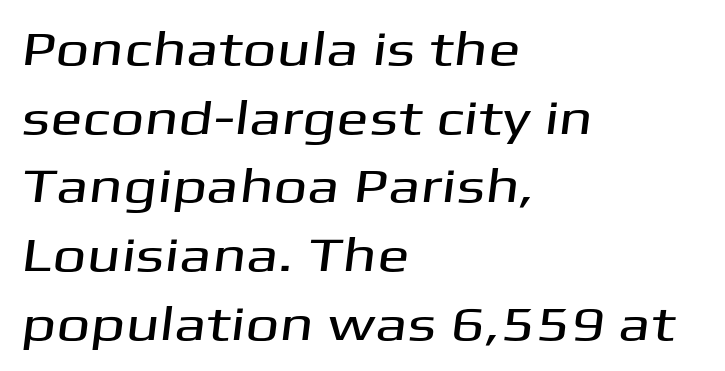
{"serif": "no", "width": "wide", "stroke_contrast": "medium", "x_height": "medium", "monospaced": "no", "underline": "no", "align": "left", "line_spacing": "normal", "line_spacing_ratio": 1.43, "letter_spacing": "normal", "letter_spacing_em": 0.0, "glyph_px": 48}
